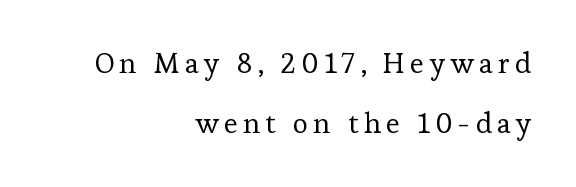
The rendering anchors every line to the right-hand side. Loosely led — the rows are spread out. Think of a printed novel: that variable character pitch is what you see here. Just letters on the line, the space beneath them empty. You can tell it's not italic because the verticals are truly vertical.
